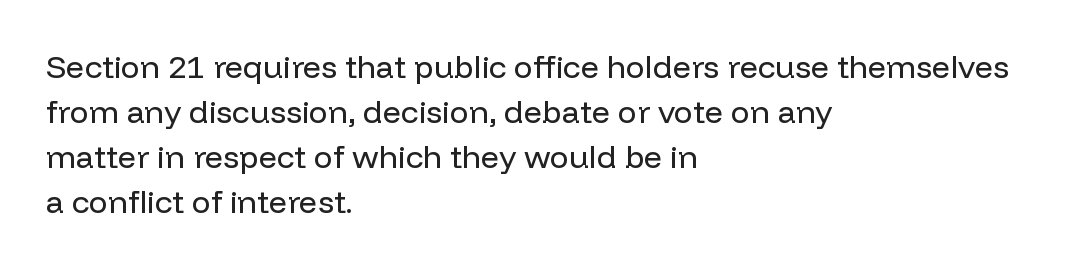
The image shows 32 px regular-weight sans-serif type, upright; set left-aligned, normal line spacing (1.41x), normal letter spacing, not underlined; low stroke contrast and a medium x-height.
